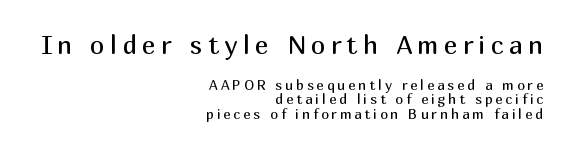
Q: Is the text bold? A: No.
Q: Is the text italic (slanted)? A: No, it is upright.
Q: Is the text underlined? A: No.
Q: How is the paragraph aligned? A: Right-aligned.
Q: Is the spacing between letters normal or unusually wide? A: Unusually wide.
Q: Is the spacing between lines tight, normal or loose? A: Tight.
Q: Which block of text is set in a larger size, the first (top) or the second (bottom)? A: The first (top) one.
